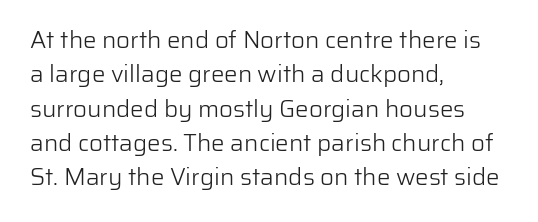
The image shows 24 px text type, upright; set left-aligned, normal line spacing (1.43x), normal letter spacing, not underlined.
